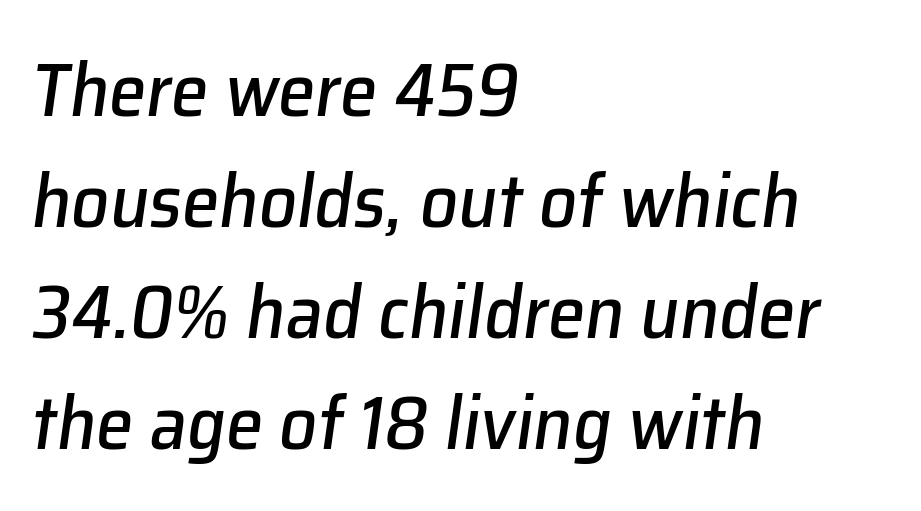
The baseline area is clear. Regular leading. Alignment: flush left. Looks like regular typesetting: each glyph gets only the width it needs.
